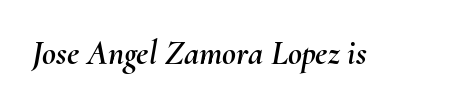
Q: Is the text italic (slanted)? A: Yes, it leans right by about 10 degrees.
Q: Is the text underlined? A: No.
Q: Is the spacing between letters normal or unusually wide? A: Normal.
Q: Width (condensed, normal, or wide)? A: Normal.
Q: Stroke contrast? A: Medium.
Q: x-height? A: Small.
Q: Monospaced? A: No.
